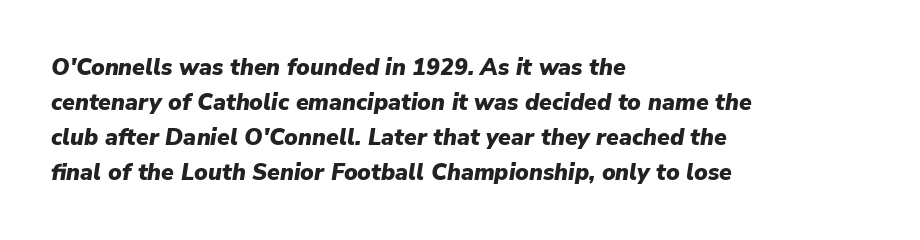
Q: Is the text bold? A: Yes.
Q: Is the text italic (slanted)? A: Yes, it leans right by about 9 degrees.
Q: Is the text underlined? A: No.
Q: How is the paragraph aligned? A: Left-aligned.
Q: Is the spacing between letters normal or unusually wide? A: Normal.
Q: Is the spacing between lines tight, normal or loose? A: Normal.
